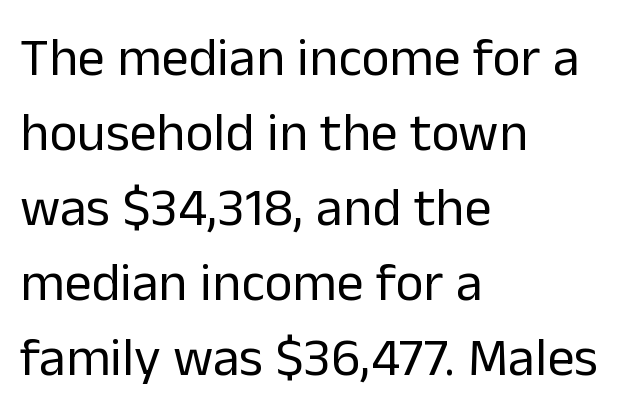
No letter is thick-stroked: the sample isn't bold. Vertically, the passage feels balanced, rows spaced as you'd expect. Type without underlining. This is sans-serif lettering, the kind often seen on screens and signage. Default kerning and tracking; the words read as compact shapes. The typography opts for an upright posture over an oblique one.
